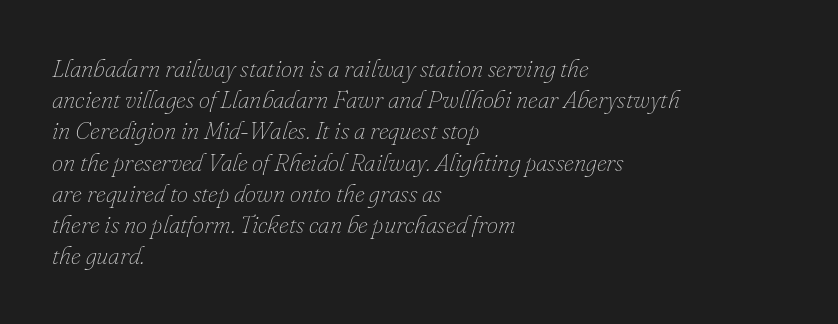
The image shows 25 px text type, italic (leaning right); set left-aligned, normal line spacing (1.25x), normal letter spacing, not underlined.
